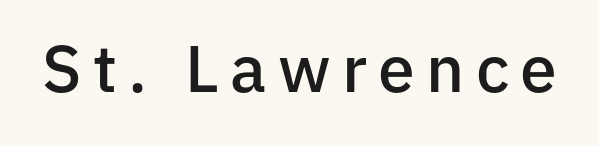
{"serif": "no", "italic": "no", "bold": "semi", "weight": "semibold", "width": "normal", "stroke_contrast": "low", "x_height": "medium", "monospaced": "no", "underline": "no", "glyph_px": 66}
